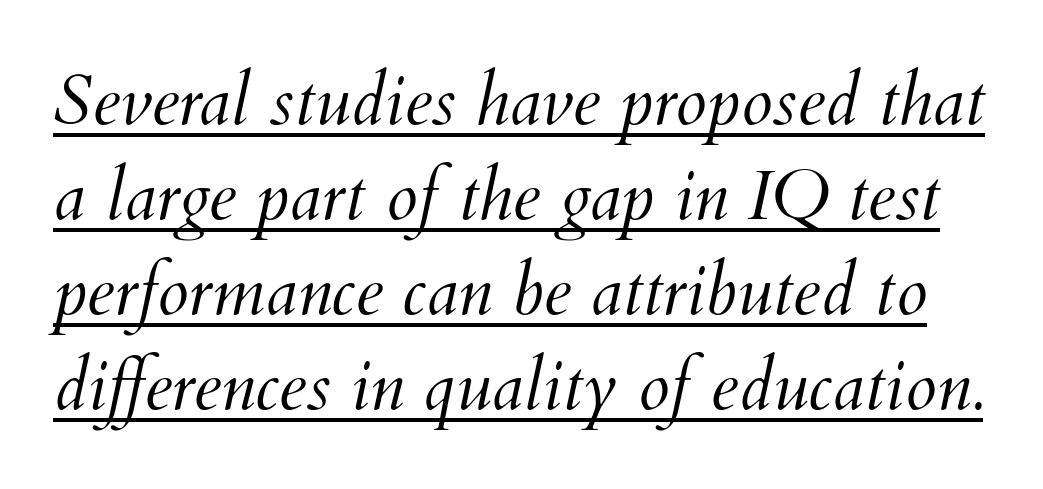
Q: Is the text bold? A: No.
Q: Is the text italic (slanted)? A: Yes, it leans right by about 12 degrees.
Q: Is the text underlined? A: Yes.
Q: Is the spacing between letters normal or unusually wide? A: Normal.
Q: Is the spacing between lines tight, normal or loose? A: Normal.
Q: Width (condensed, normal, or wide)? A: Normal.
Q: Stroke contrast? A: Medium.
Q: x-height? A: Small.
Q: Monospaced? A: No.
